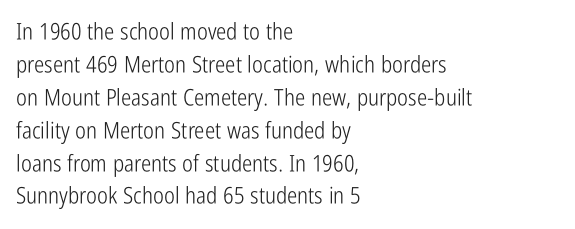
{"italic": "no", "bold": "no", "underline": "no", "align": "left", "line_spacing": "normal", "line_spacing_ratio": 1.43, "letter_spacing": "normal", "letter_spacing_em": 0.0, "glyph_px": 23}
